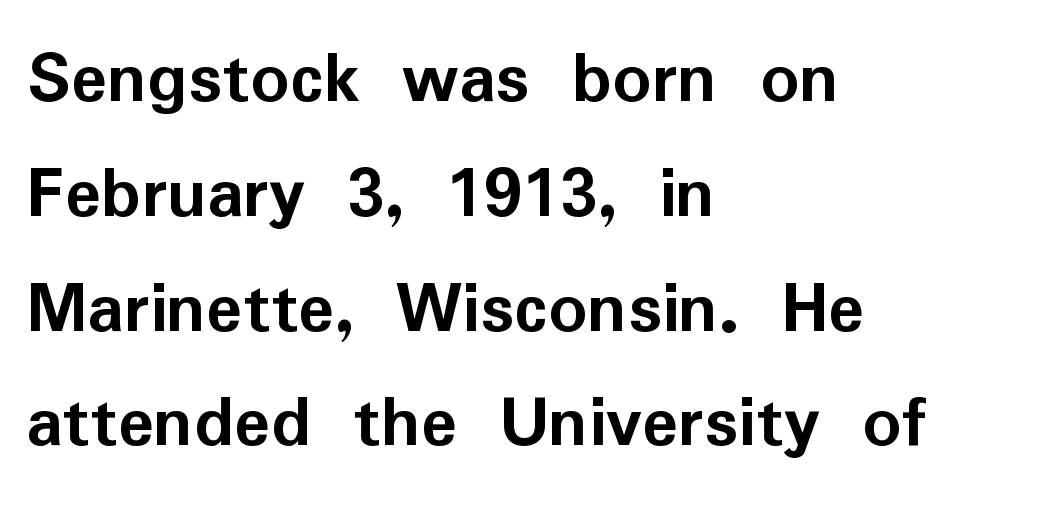
{"serif": "no", "italic": "no", "bold": "yes", "weight": "semibold", "width": "normal", "stroke_contrast": "low", "x_height": "medium", "monospaced": "no", "underline": "no", "align": "left", "line_spacing": "normal", "line_spacing_ratio": 1.51, "letter_spacing": "normal", "letter_spacing_em": 0.0, "glyph_px": 76}
